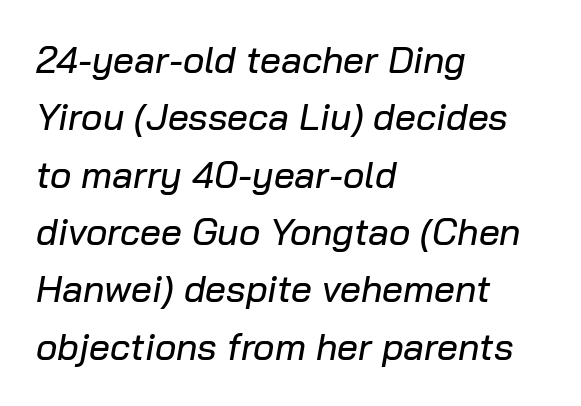
{"italic": "yes", "lean": "right", "slant_degrees": 10, "width": "normal", "stroke_contrast": "low", "x_height": "medium", "monospaced": "no", "underline": "no", "align": "left", "line_spacing": "normal", "line_spacing_ratio": 1.55, "letter_spacing": "normal", "letter_spacing_em": 0.0, "glyph_px": 37}
